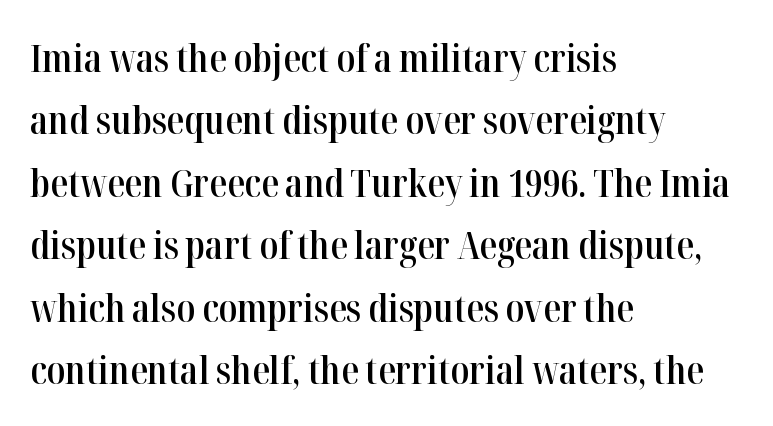
The block of text has a typical density, with ordinary space between rows. Spacing verdict: proportional, widths tailored to each character. I'd describe the lettering as semibold — firm but not a full bold. Clear beneath every line of the passage.
